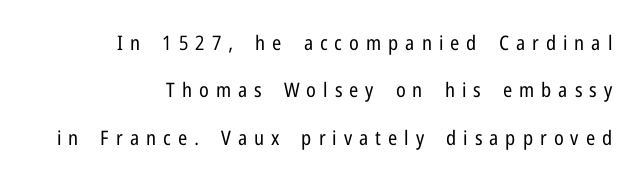
{"italic": "no", "bold": "no", "underline": "no", "align": "right", "line_spacing": "loose", "line_spacing_ratio": 2.37, "letter_spacing": "wide", "letter_spacing_em": 0.35, "glyph_px": 20}
